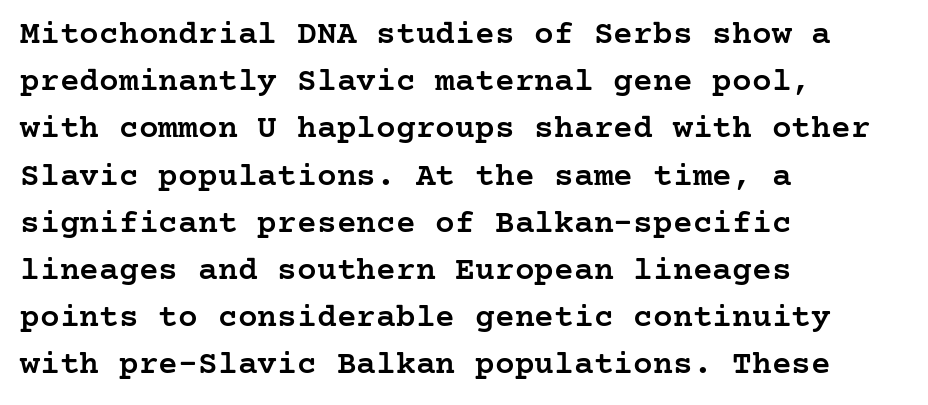
{"serif": "yes", "italic": "no", "bold": "semi", "weight": "semibold", "width": "normal", "stroke_contrast": "low", "x_height": "medium", "underline": "no", "align": "left", "line_spacing": "normal", "line_spacing_ratio": 1.43, "letter_spacing": "normal", "letter_spacing_em": 0.0, "glyph_px": 33}
